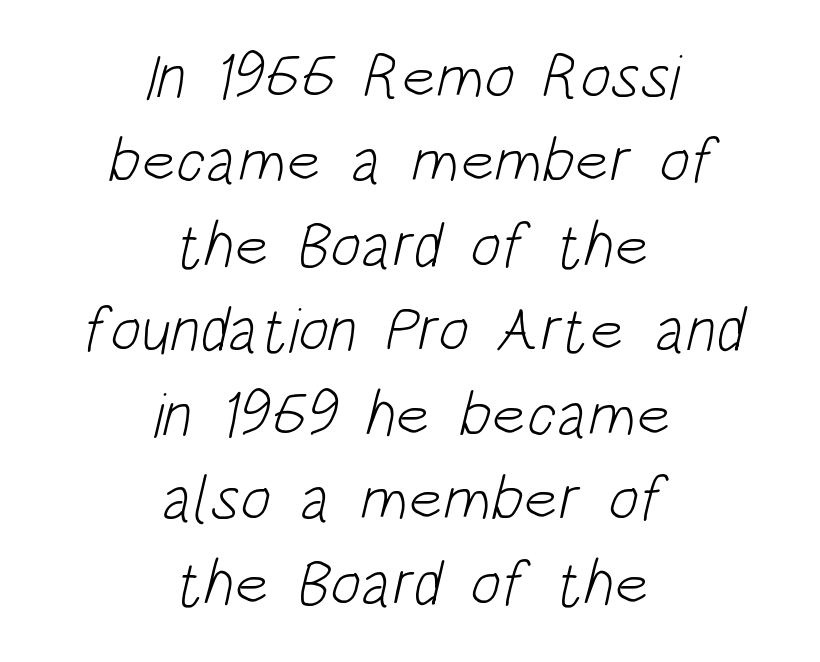
Q: Is the text bold? A: No.
Q: Is the typeface a serif or a sans-serif typeface? A: Sans-serif.
Q: Is the text underlined? A: No.
Q: How is the paragraph aligned? A: Centered.
Q: Is the spacing between letters normal or unusually wide? A: Normal.
Q: Is the spacing between lines tight, normal or loose? A: Normal.
Q: Width (condensed, normal, or wide)? A: Condensed.
Q: Stroke contrast? A: Low.
Q: x-height? A: Large.
Q: Monospaced? A: No.
